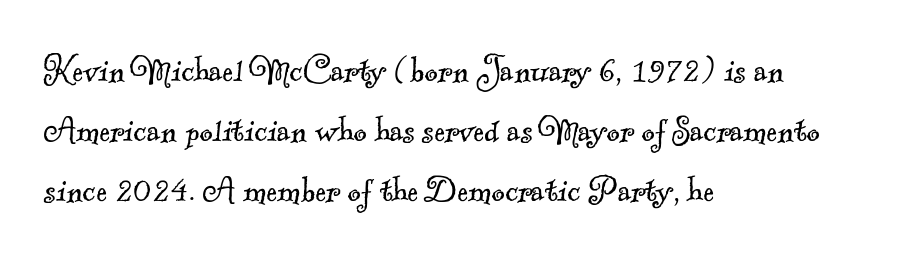
{"serif": "yes", "bold": "no", "weight": "light", "width": "normal", "x_height": "small", "monospaced": "no", "underline": "no", "align": "left", "line_spacing": "normal", "line_spacing_ratio": 1.46, "letter_spacing": "normal", "letter_spacing_em": 0.0, "glyph_px": 41}
